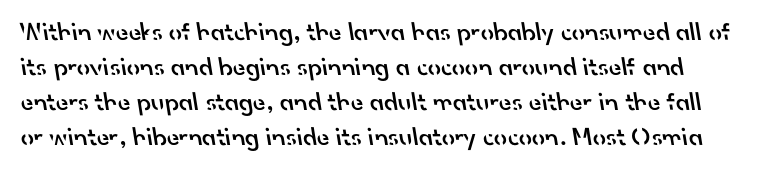
The image shows 26 px text type; set normal line spacing (1.34x), normal letter spacing, not underlined.
